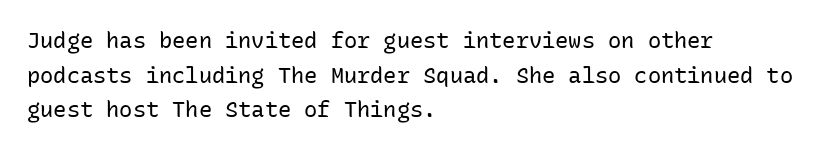
The image shows 22 px text type, upright; set left-aligned, normal line spacing (1.57x), normal letter spacing, not underlined.
